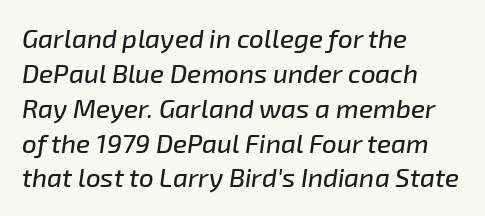
The specimen omits any rule beneath the text block's lines. The passage shown has conventional tracking throughout. The typesetter chose a ragged-right arrangement here. The specimen reads as italic at a glance.
